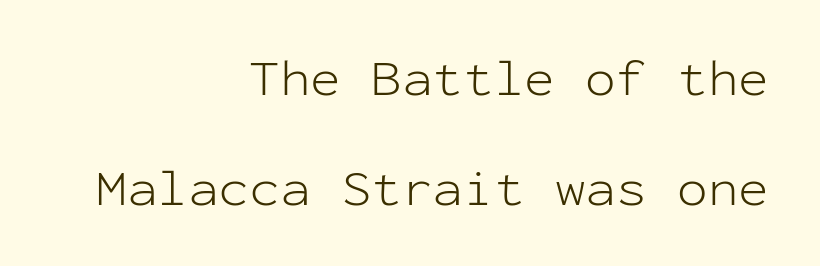
Grotesque or geometric, the face here clearly has no serifs. The characters are drawn with everyday or finer stroke widths. The text block is weighted toward the right margin, trailing off unevenly leftward. These lines are rendered in a fixed-pitch font. Characters follow at the spacing the type designer built in.
